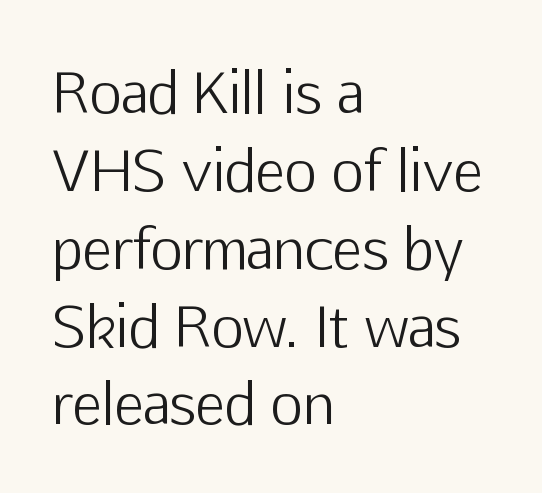
The image shows 56 px light sans-serif type, upright; set left-aligned, normal line spacing (1.39x), normal letter spacing, not underlined; low stroke contrast and a medium x-height.
